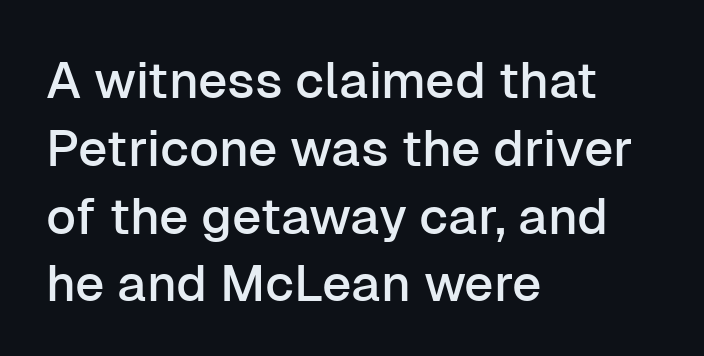
In terms of letterform style, serifs are entirely absent. Do the letters lean? They stand straight. What's the leading like? Ordinary, nothing unusual. This sample uses plain, unmodified letter spacing. Leftover space on each line is placed entirely after the last word.
